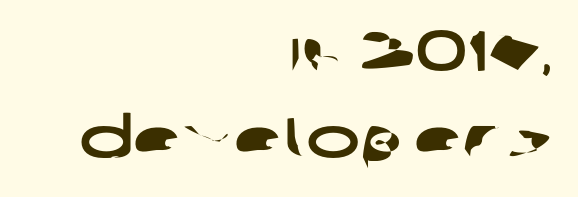
{"serif": "no", "width": "wide", "stroke_contrast": "low", "x_height": "large", "monospaced": "no", "underline": "no", "align": "right", "line_spacing": "normal", "line_spacing_ratio": 1.52, "letter_spacing": "normal", "letter_spacing_em": 0.0, "glyph_px": 57}
